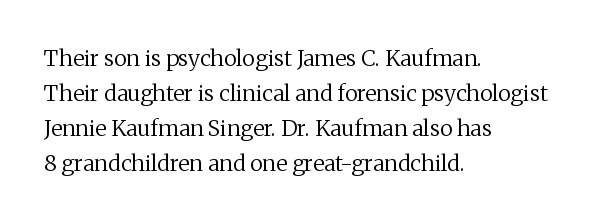
{"italic": "no", "bold": "no", "underline": "no", "align": "left", "line_spacing": "normal", "line_spacing_ratio": 1.59, "letter_spacing": "normal", "letter_spacing_em": 0.0, "glyph_px": 22}
